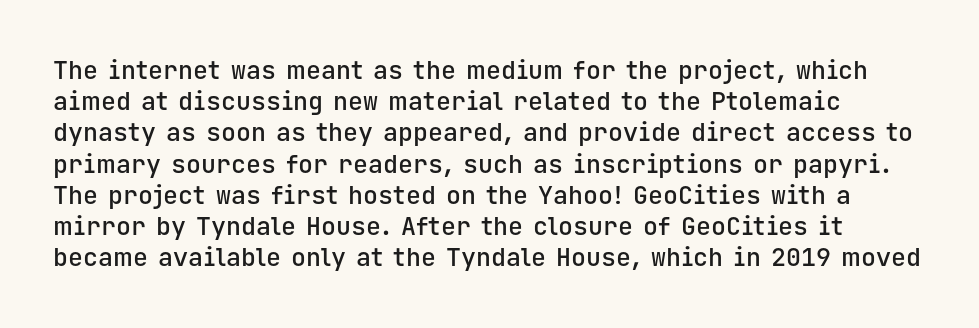
You can tell it's not italic because the verticals are truly vertical. These lines sit exactly where default settings would place them. Caption: standard tracking, unaltered. A semibold gives these letters moderate extra thickness, short of bold. The specimen omits any rule beneath the text block's lines.
